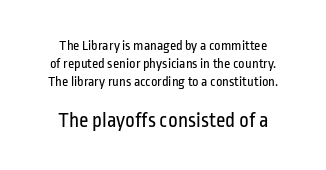
{"italic": "no", "bold": "no", "underline": "no", "align": "center", "line_spacing": "normal", "line_spacing_ratio": 1.29, "letter_spacing": "normal", "letter_spacing_em": 0.0, "larger_block": "second", "size_ratio": 1.5, "glyph_px": 21}
